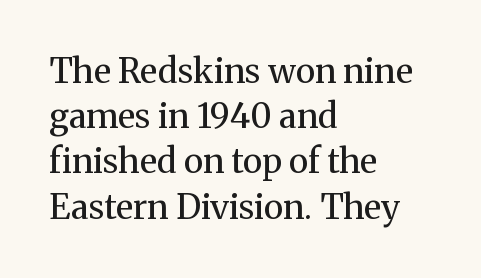
These lines keep a tight, regular rhythm from letter to letter. Leading matches the norm, producing a regular column. Beneath every word, the page is bare. Posture: vertical. Is the type heavy? It reads as light-to-regular instead.
